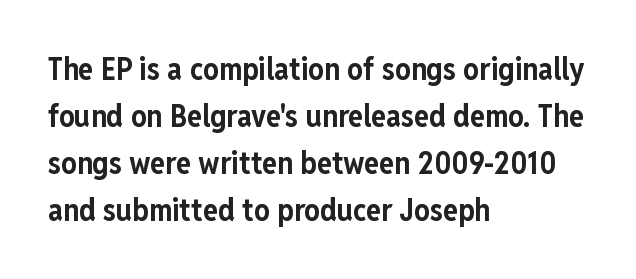
The image shows 31 px bold, condensed sans-serif type, upright; set left-aligned, normal line spacing (1.52x), normal letter spacing, not underlined; low stroke contrast and a medium x-height.
